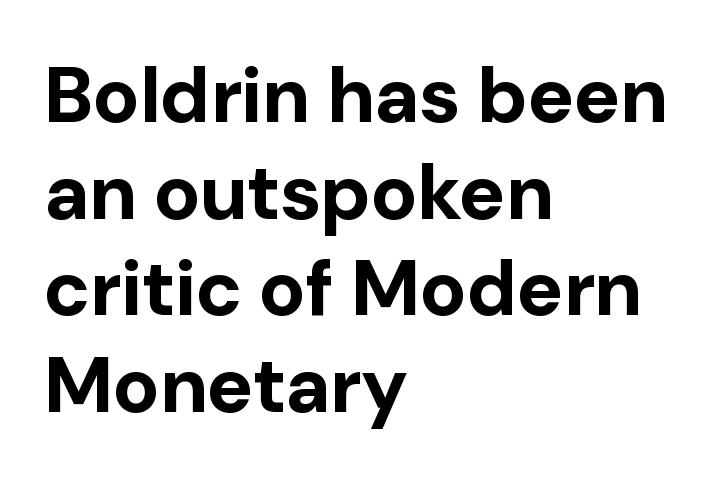
The image shows 78 px bold sans-serif type, upright; set left-aligned, line spacing 1.24x, normal letter spacing, not underlined; low stroke contrast and a medium x-height.
